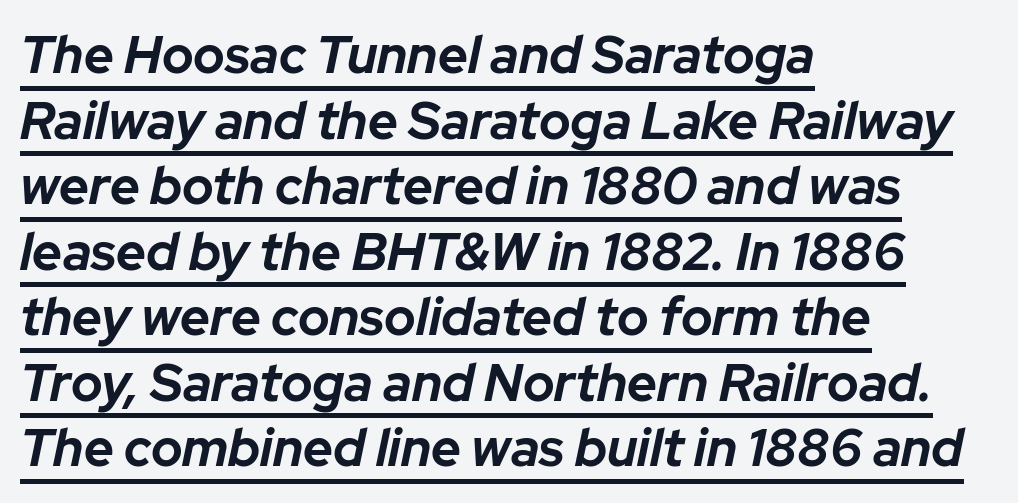
{"italic": "yes", "lean": "right", "slant_degrees": 12, "bold": "yes", "weight": "bold", "width": "normal", "stroke_contrast": "low", "x_height": "medium", "monospaced": "no", "underline": "yes", "align": "left", "line_spacing": "normal", "line_spacing_ratio": 1.26, "letter_spacing": "normal", "letter_spacing_em": 0.0, "glyph_px": 52}
